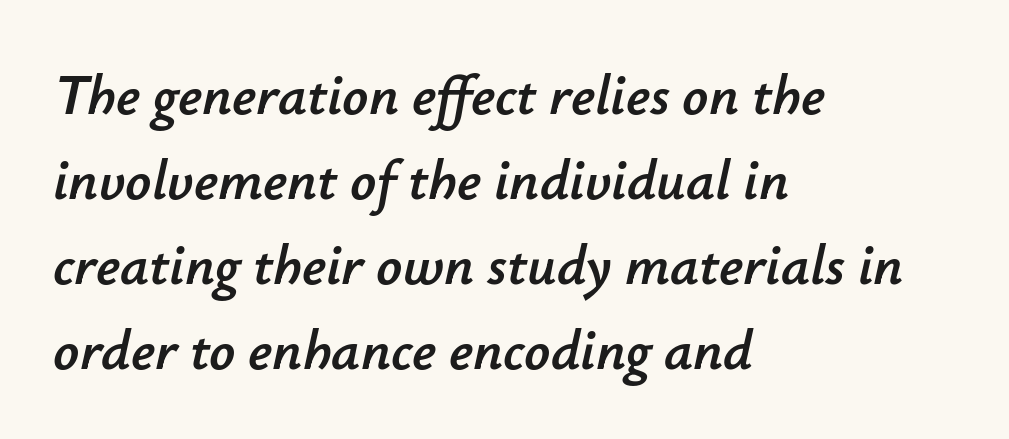
{"italic": "yes", "lean": "right", "slant_degrees": 12, "width": "normal", "stroke_contrast": "low", "x_height": "small", "monospaced": "no", "underline": "no", "align": "left", "line_spacing": "normal", "line_spacing_ratio": 1.49, "letter_spacing": "normal", "letter_spacing_em": 0.0, "glyph_px": 57}
